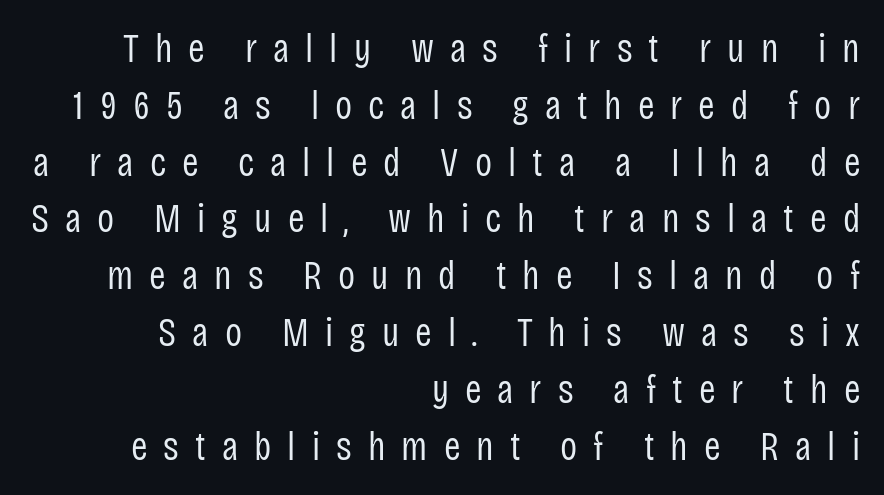
The image shows 40 px regular-weight, condensed sans-serif type, upright; set right-aligned, normal line spacing (1.42x), unusually wide letter spacing (+0.4 em), not underlined; low stroke contrast and a large x-height.
